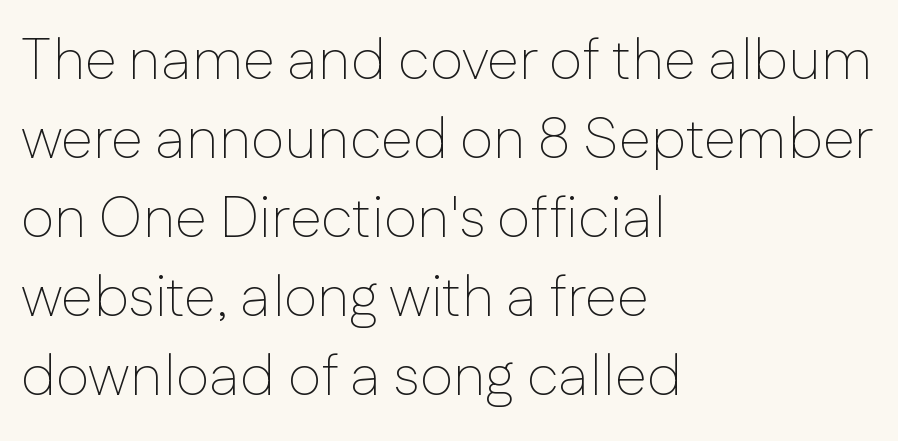
Nope, not italic — everything's standing straight. Vertical stems look standard width or narrower in stroke. Honestly, there is no underline to notice here at all. The letters advance in unequal steps, a hallmark of proportional type.
